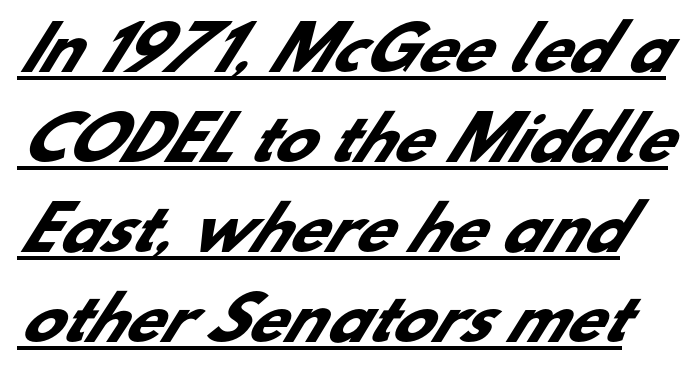
{"serif": "no", "bold": "yes", "weight": "heavy", "width": "normal", "stroke_contrast": "low", "x_height": "small", "monospaced": "no", "underline": "yes", "line_spacing": "normal", "line_spacing_ratio": 1.5, "letter_spacing": "normal", "letter_spacing_em": 0.0, "glyph_px": 60}
